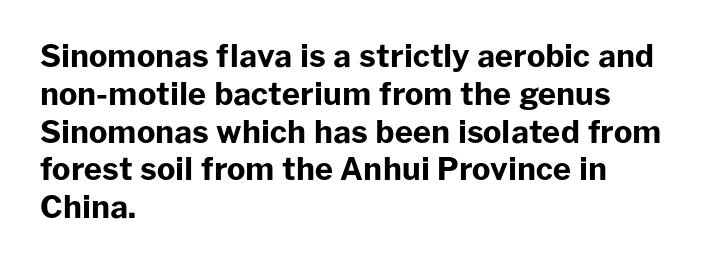
Q: Is the text bold? A: Yes.
Q: Is the text italic (slanted)? A: No, it is upright.
Q: Is the typeface a serif or a sans-serif typeface? A: Sans-serif.
Q: Is the text underlined? A: No.
Q: How is the paragraph aligned? A: Left-aligned.
Q: Is the spacing between letters normal or unusually wide? A: Normal.
Q: Width (condensed, normal, or wide)? A: Normal.
Q: Stroke contrast? A: Low.
Q: x-height? A: Medium.
Q: Monospaced? A: No.
